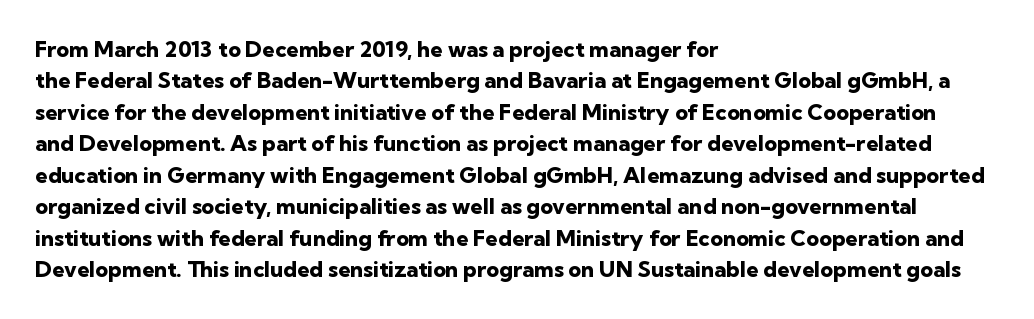
The vertical gap from one line to the next is medium. Bold? Absolutely — the strokes are thick and heavy. Plain, unruled lines of type. The ragged edge is on the right, which tells us the setting is flush left.
